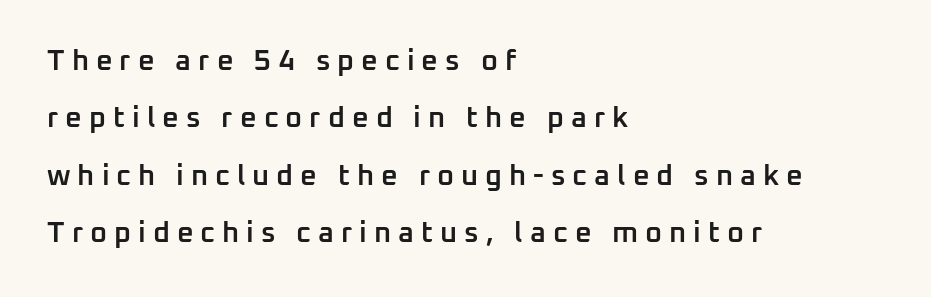
The image shows 29 px semibold sans-serif type, upright; set left-aligned, loose line spacing (1.98x), unusually wide letter spacing (+0.24 em), not underlined; low stroke contrast and a medium x-height.
